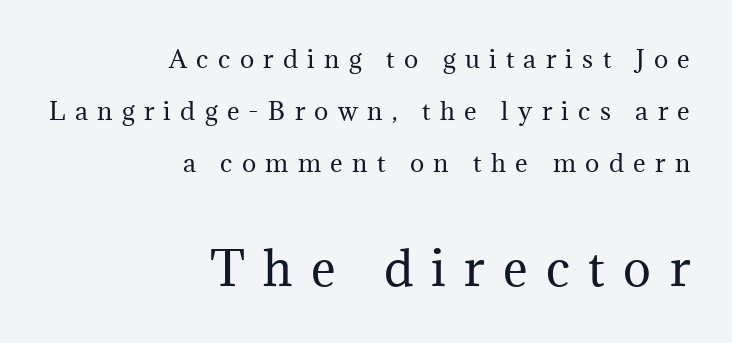
Block two is the big one; block one sits smaller above it. How would I describe the line gaps? Wide and relaxed. Designer's note — italics off, roman on. Bold? No — there's no thickening of the strokes.
